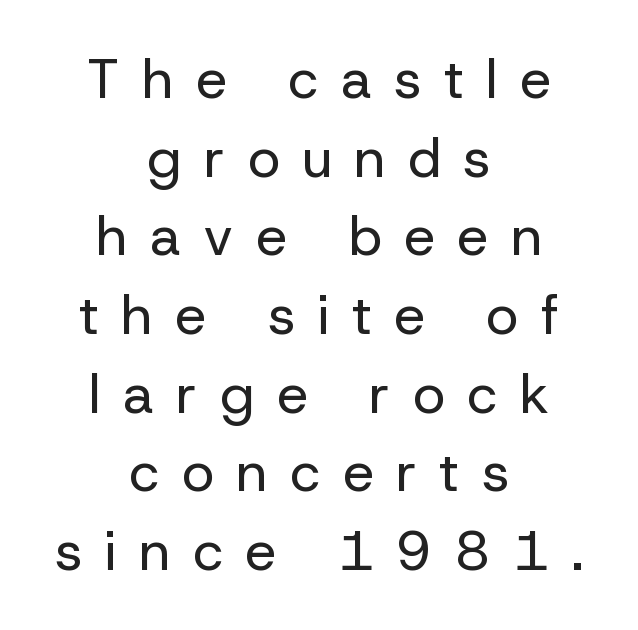
The image shows 55 px regular-weight sans-serif type, upright; set centered, normal line spacing (1.43x), unusually wide letter spacing (+0.41 em), not underlined; low stroke contrast and a medium x-height.
